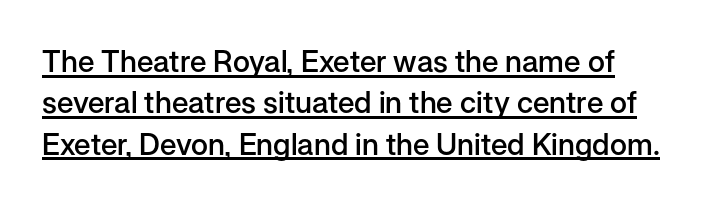
{"serif": "no", "italic": "no", "bold": "semi", "weight": "semibold", "width": "normal", "stroke_contrast": "low", "x_height": "medium", "monospaced": "no", "underline": "yes", "line_spacing": "normal", "line_spacing_ratio": 1.38, "letter_spacing": "normal", "letter_spacing_em": 0.0, "glyph_px": 30}
